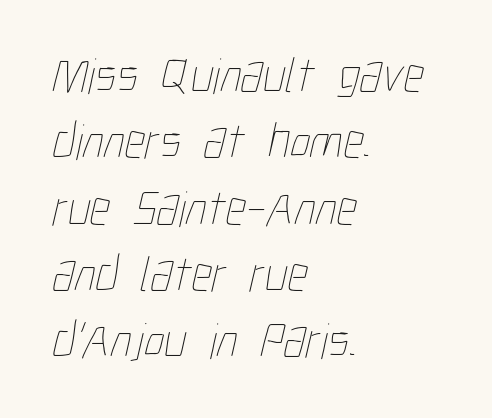
{"bold": "no", "weight": "thin", "width": "condensed", "stroke_contrast": "low", "x_height": "medium", "monospaced": "no", "underline": "no", "align": "left", "line_spacing": "normal", "line_spacing_ratio": 1.3, "letter_spacing": "normal", "letter_spacing_em": 0.0, "glyph_px": 51}
